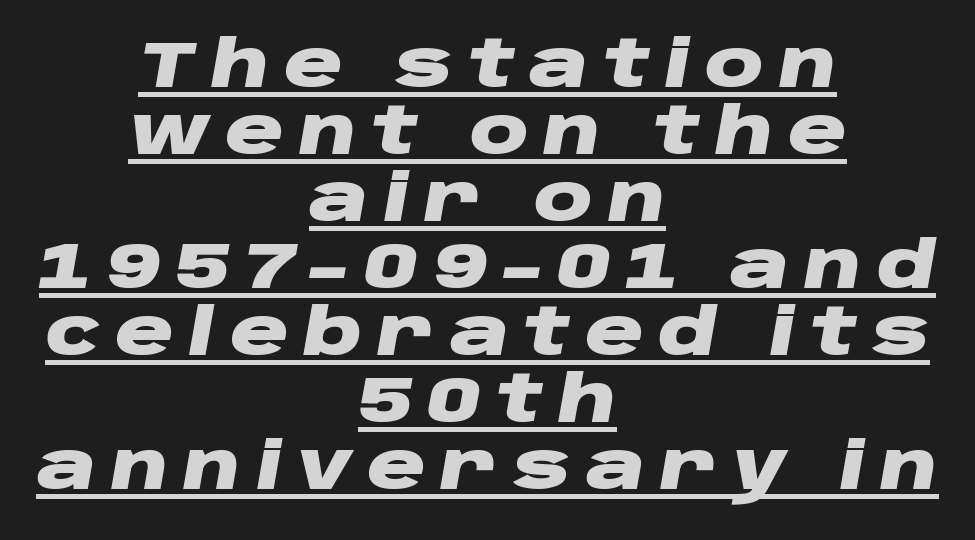
The image shows 65 px heavy, wide type, italic (leaning right); set centered, tight line spacing (1.03x), unusually wide letter spacing (+0.23 em), underlined; low stroke contrast and a large x-height.
